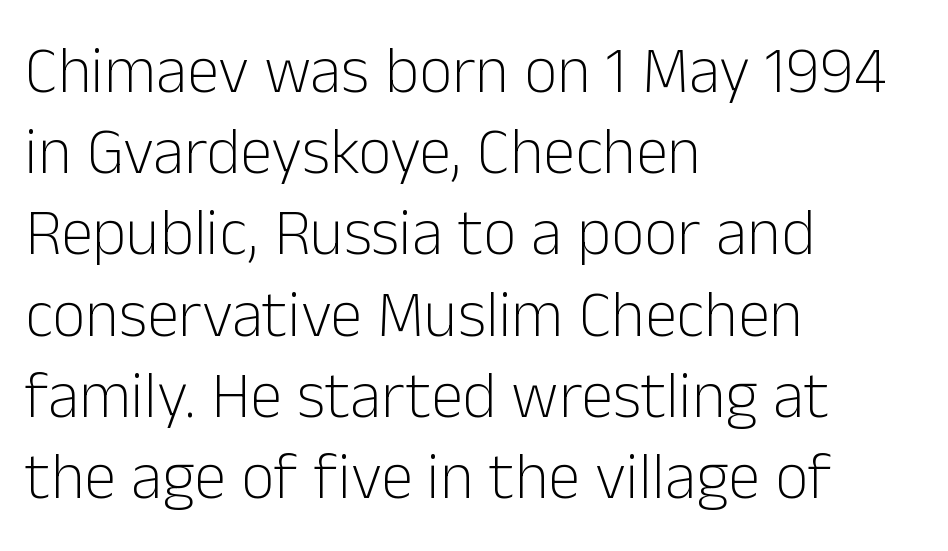
The image shows 65 px light sans-serif type, upright; set left-aligned, normal line spacing (1.25x), normal letter spacing, not underlined; low stroke contrast and a medium x-height.
